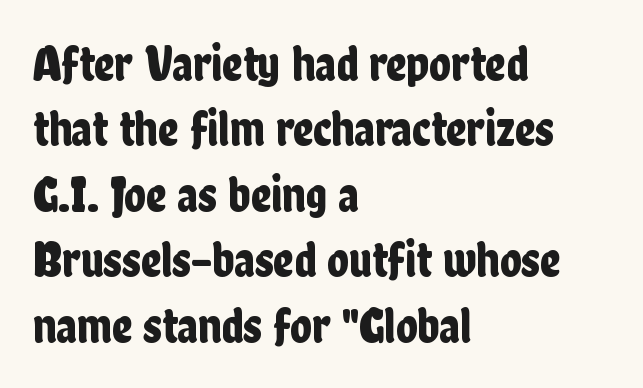
{"serif": "no", "italic": "no", "width": "condensed", "stroke_contrast": "low", "x_height": "medium", "monospaced": "no", "underline": "no", "align": "left", "line_spacing": "normal", "line_spacing_ratio": 1.31, "letter_spacing": "normal", "letter_spacing_em": 0.0, "glyph_px": 50}
